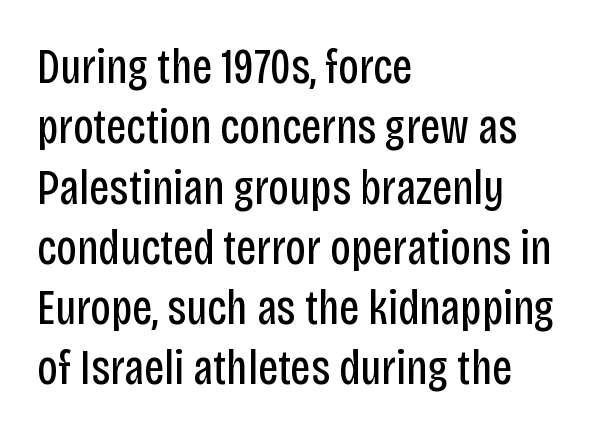
The image shows 49 px regular-weight, condensed sans-serif type, upright; set left-aligned, line spacing 1.23x, normal letter spacing, not underlined; low stroke contrast and a large x-height.
